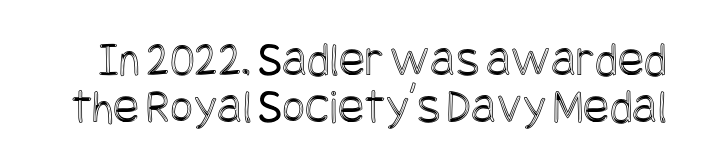
{"italic": "no", "width": "condensed", "x_height": "large", "underline": "no", "line_spacing": "tight", "line_spacing_ratio": 0.95, "letter_spacing": "normal", "letter_spacing_em": 0.0, "glyph_px": 49}
